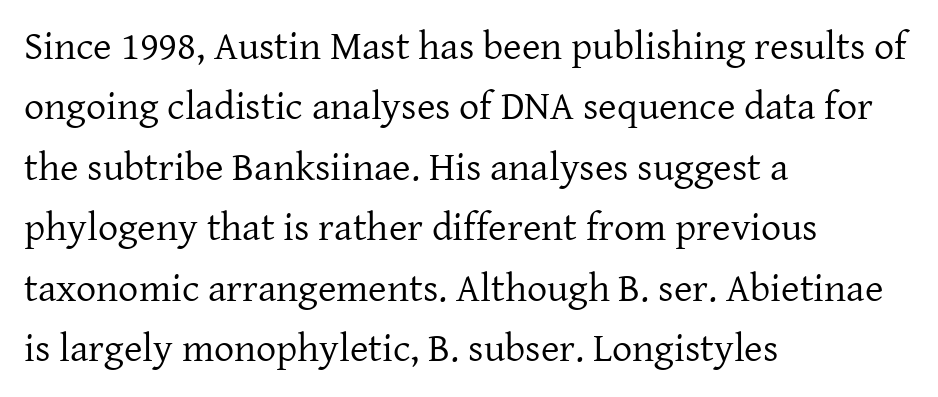
A clean baseline with only descenders dipping below it. A typesetter would call this zero additional tracking. Unbolded letterforms with no extra heft. The leading is moderate, giving the passage an even texture. The lines are quadded left.
